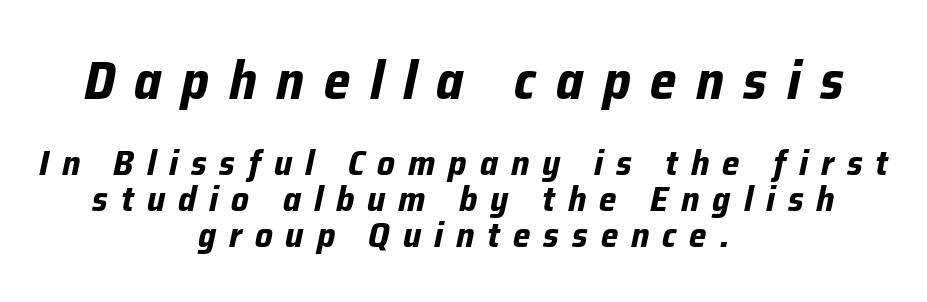
{"italic": "yes", "lean": "right", "slant_degrees": 12, "bold": "yes", "weight": "bold", "width": "normal", "stroke_contrast": "low", "x_height": "medium", "monospaced": "no", "underline": "no", "align": "center", "line_spacing": "tight", "line_spacing_ratio": 1.03, "letter_spacing": "wide", "letter_spacing_em": 0.37, "larger_block": "first", "size_ratio": 1.51, "glyph_px": 53}
